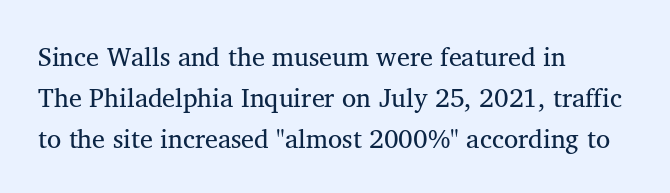
The area under the type is left untouched. Does the leading feel generous? No, just average. Does extra space separate the letters? No, they use regular spacing. Casual observation: everything's shoved over to the left.
